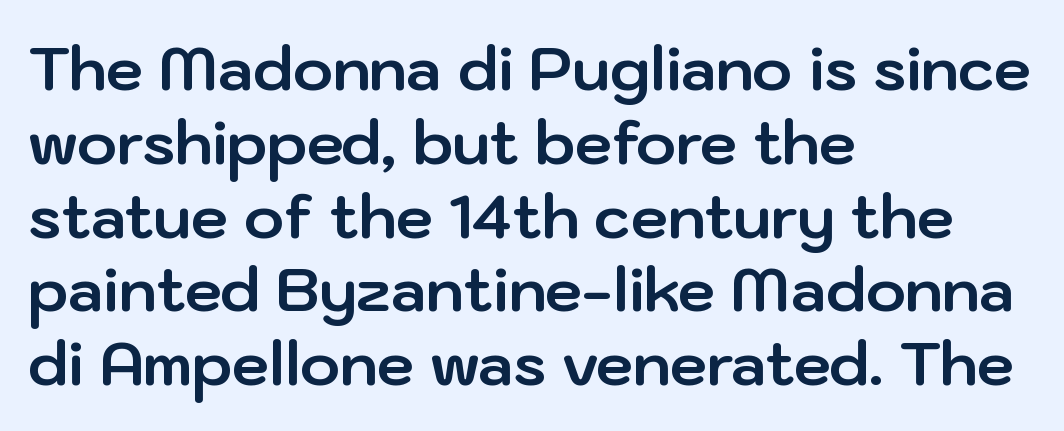
The image shows 60 px bold sans-serif type, upright; set left-aligned, line spacing 1.23x, normal letter spacing, not underlined; low stroke contrast and a medium x-height.
